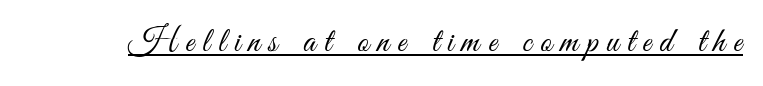
Descenders here cross a horizontal rule under the line. This sample uses a sans-serif face. Do the characters align in a grid? No, the font is proportional. The rendering inserts visible extra space after every character.
